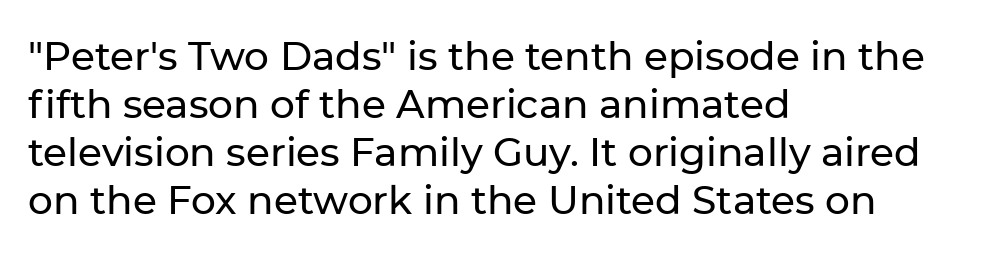
This rendering leaves character spacing at its baseline value. The passage shown is typed in a proportional face where columns would drift. The rendering shows plain stroke endings on the letterforms — a sans-serif design. The letters stand upright; this is a roman face. Horizontally, the lines are justified to the leading edge only.
